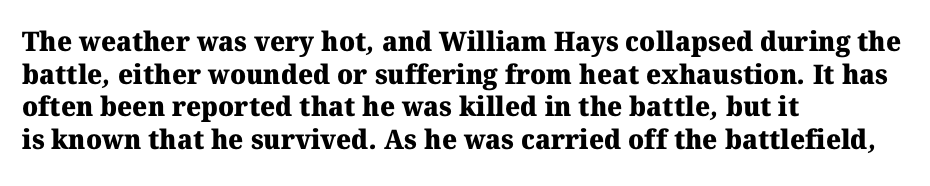
Q: Is the text bold? A: Yes.
Q: Is the text underlined? A: No.
Q: How is the paragraph aligned? A: Left-aligned.
Q: Is the spacing between letters normal or unusually wide? A: Normal.
